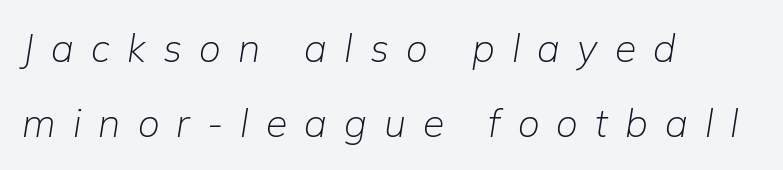
The image shows 39 px light type, italic (leaning right); set left-aligned, loose line spacing (1.93x), unusually wide letter spacing (+0.44 em), not underlined; low stroke contrast and a medium x-height.
